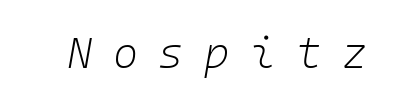
Q: Is the text bold? A: No.
Q: Is the text italic (slanted)? A: Yes, it leans right by about 10 degrees.
Q: Is the text underlined? A: No.
Q: Is the spacing between letters normal or unusually wide? A: Unusually wide.
Q: Width (condensed, normal, or wide)? A: Normal.
Q: Stroke contrast? A: Low.
Q: x-height? A: Medium.
Q: Monospaced? A: Yes.
